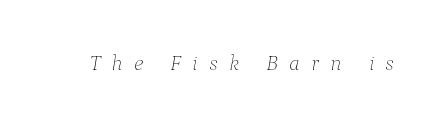
Loose tracking; the words dissolve into strings of separated letters. Plain, unruled lines of type. Stems here are at most as thick as an everyday book face. The face used here has a pronounced slope to its letters.
